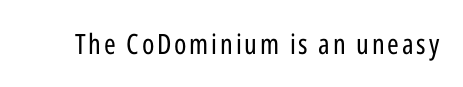
Letters have the restrained weight of plain body copy at most. Lines of text with bare space underneath. Serif or sans? Sans — the stroke terminals are bare. This sample uses an upright cut, with every glyph sitting square on the baseline. Character widths vary here, with narrow letters taking less room than wide ones.
